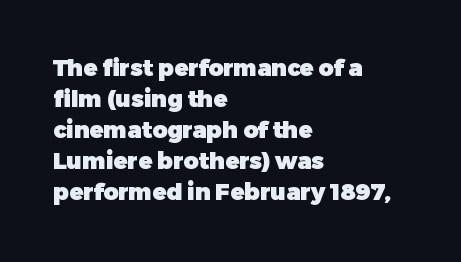
Q: Is the text bold? A: Yes.
Q: Is the text italic (slanted)? A: No, it is upright.
Q: Is the text underlined? A: No.
Q: How is the paragraph aligned? A: Left-aligned.
Q: Is the spacing between letters normal or unusually wide? A: Normal.
Q: Is the spacing between lines tight, normal or loose? A: Normal.
